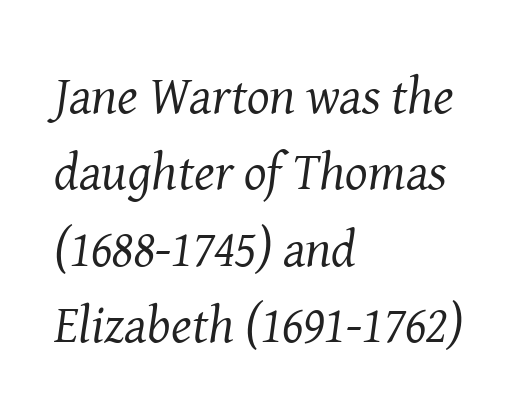
The image shows 53 px regular-weight serif type, italic (leaning right); set left-aligned, normal line spacing (1.44x), normal letter spacing, not underlined; medium stroke contrast and a medium x-height.
